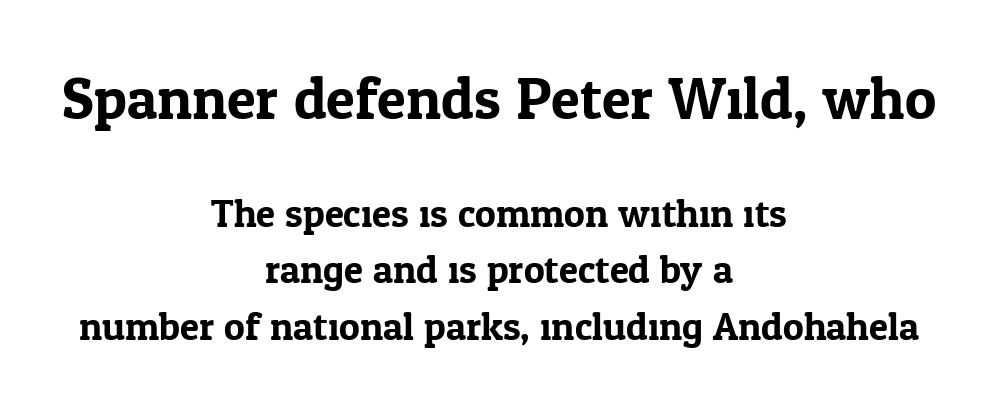
The image shows 59 px serif type, upright; set centered, normal line spacing (1.45x), normal letter spacing, not underlined; the first (top) block is 1.51x larger; low stroke contrast and a medium x-height.
